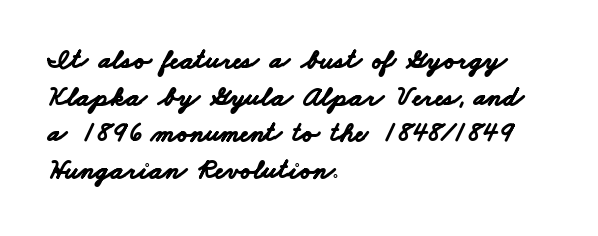
The image shows 28 px bold, wide sans-serif type; set left-aligned, normal line spacing (1.31x), normal letter spacing, not underlined; low stroke contrast and a small x-height.
